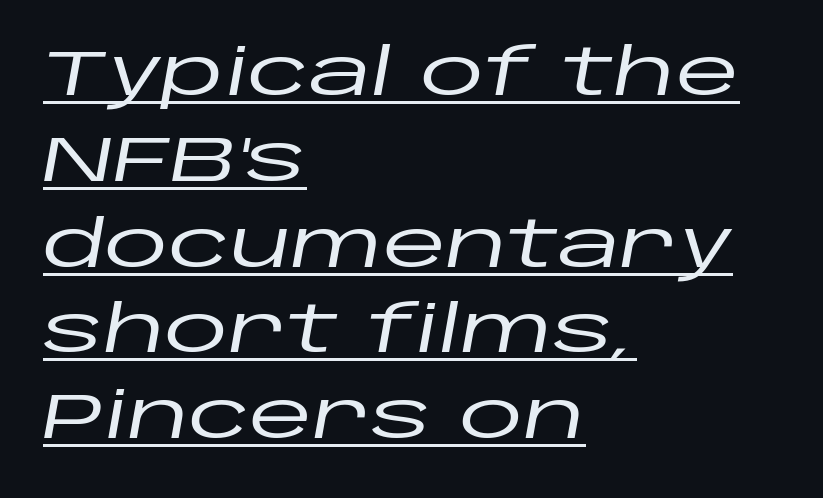
{"italic": "yes", "lean": "right", "slant_degrees": 10, "width": "wide", "stroke_contrast": "low", "x_height": "large", "monospaced": "no", "underline": "yes", "align": "left", "line_spacing": "normal", "line_spacing_ratio": 1.32, "letter_spacing": "normal", "letter_spacing_em": 0.0, "glyph_px": 65}
